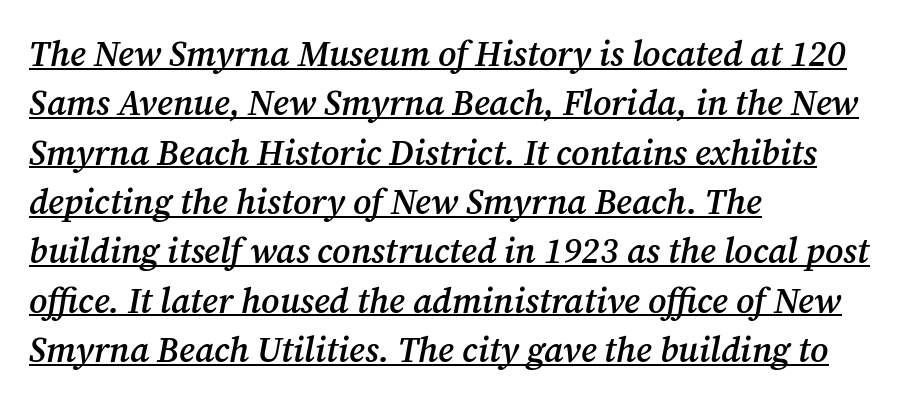
The text was rendered using a seriffed face with decorative stroke endings. What weight is shown? A semibold, between regular and bold. The letters sit at their default tracking, neither squeezed nor spread. A normal amount of white space separates one row of letters from the next. This rendering uses left alignment, leaving the right contour irregular. The face used here is proportionally spaced, like ordinary book or web type.
